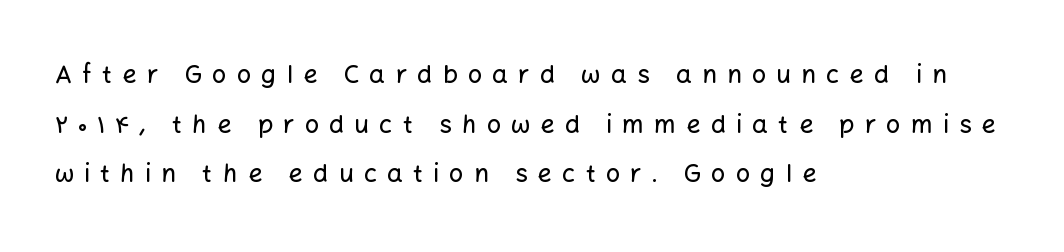
Students, observe: this is what heavily led, spacious text looks like. The lettering holds an erect, upright posture throughout. Typeset ragged right — the left edge is the straight one. Here the glyphs are tracked loosely, breaking word shapes into spaced letters.
